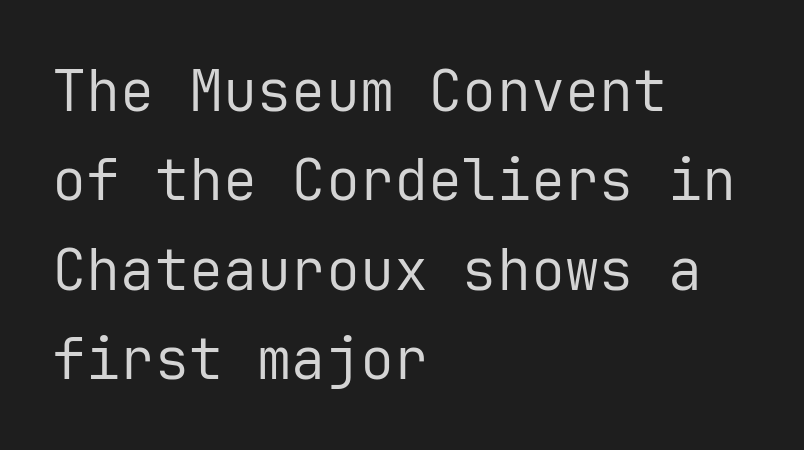
Q: Is the text bold? A: No.
Q: Is the text italic (slanted)? A: No, it is upright.
Q: Is the typeface a serif or a sans-serif typeface? A: Sans-serif.
Q: Is the text underlined? A: No.
Q: How is the paragraph aligned? A: Left-aligned.
Q: Is the spacing between letters normal or unusually wide? A: Normal.
Q: Is the spacing between lines tight, normal or loose? A: Normal.
Q: Width (condensed, normal, or wide)? A: Normal.
Q: Stroke contrast? A: Low.
Q: x-height? A: Medium.
Q: Monospaced? A: Yes.
